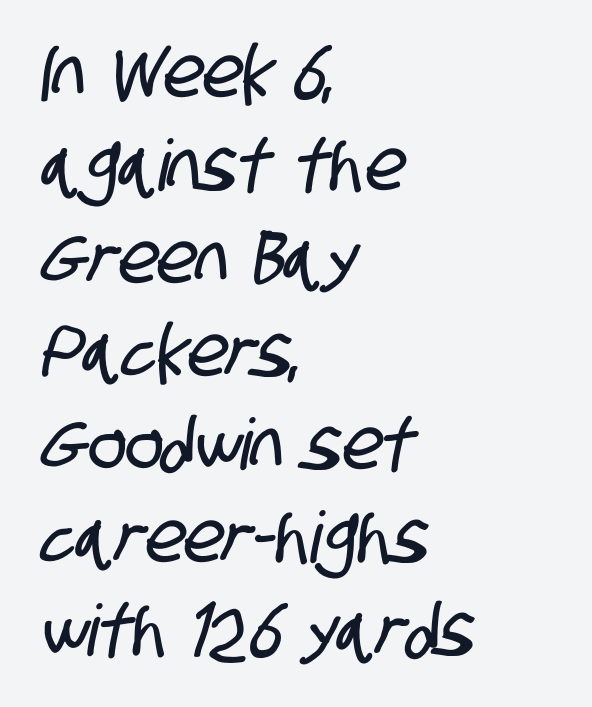
The image shows 71 px condensed sans-serif type; set left-aligned, normal line spacing (1.31x), normal letter spacing, not underlined; low stroke contrast and a large x-height.
